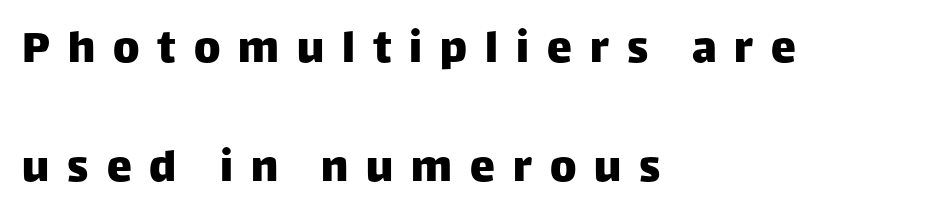
Tall strokes in this sample are plumb rather than angled. Here the designer chose a conventional face with non-uniform glyph widths. Someone cranked the tracking dial way up on this one. Each letter's strokes conclude bluntly, with no projecting serifs. The specimen omits any rule beneath the text block's lines. Does the copy run flush right? No — it runs flush left.
